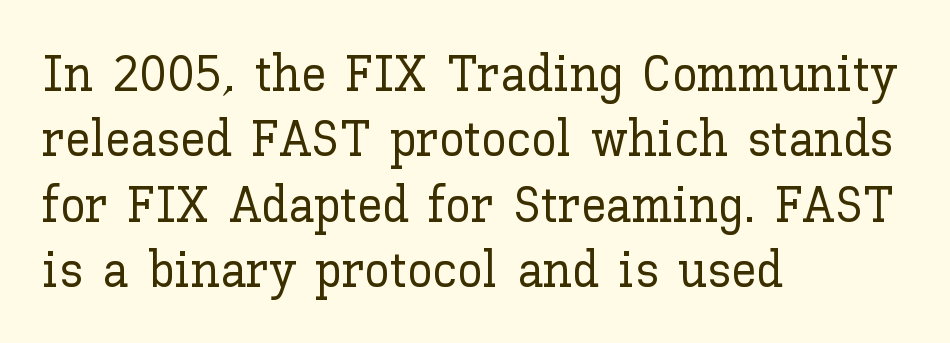
The image shows 51 px text type, upright; set left-aligned, normal line spacing (1.28x), normal letter spacing, not underlined; low stroke contrast and a medium x-height.
